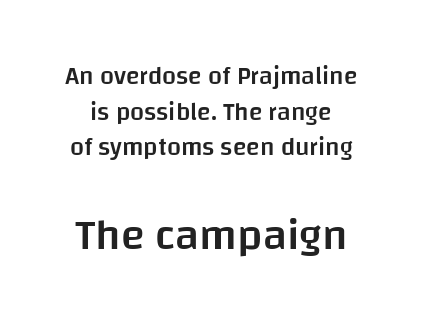
Q: Is the text bold? A: Semi-bold.
Q: Is the text italic (slanted)? A: No, it is upright.
Q: Is the typeface a serif or a sans-serif typeface? A: Sans-serif.
Q: Is the text underlined? A: No.
Q: Is the spacing between letters normal or unusually wide? A: Normal.
Q: Is the spacing between lines tight, normal or loose? A: Normal.
Q: Which block of text is set in a larger size, the first (top) or the second (bottom)? A: The second (bottom) one.
Q: Width (condensed, normal, or wide)? A: Normal.
Q: Stroke contrast? A: Low.
Q: x-height? A: Large.
Q: Monospaced? A: No.
